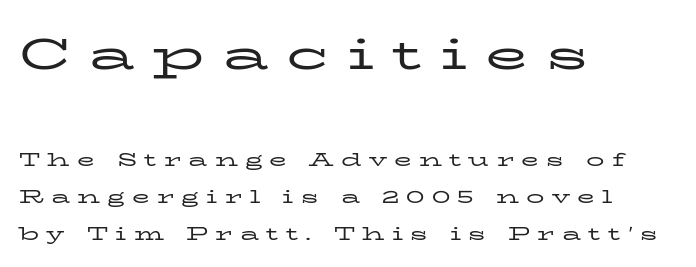
{"serif": "yes", "italic": "no", "bold": "no", "weight": "regular", "width": "wide", "stroke_contrast": "low", "x_height": "medium", "monospaced": "no", "underline": "no", "align": "left", "line_spacing": "loose", "line_spacing_ratio": 2.06, "letter_spacing": "wide", "letter_spacing_em": 0.4, "larger_block": "first", "size_ratio": 2.44, "glyph_px": 44}
